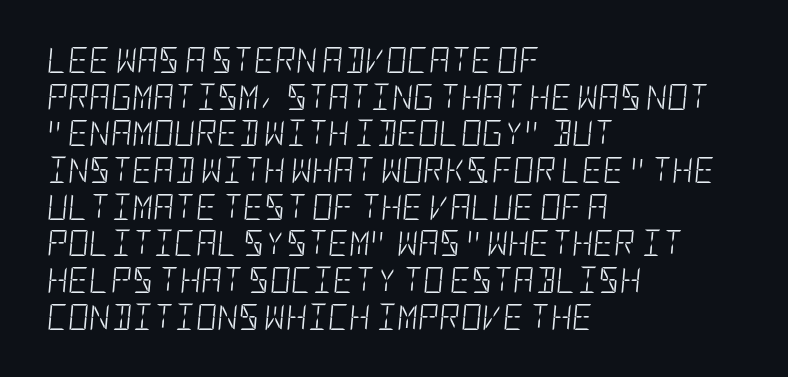
{"italic": "yes", "lean": "right", "slant_degrees": 5, "bold": "no", "underline": "no", "align": "left", "line_spacing": "normal", "line_spacing_ratio": 1.41, "letter_spacing": "normal", "letter_spacing_em": 0.0, "glyph_px": 26}
